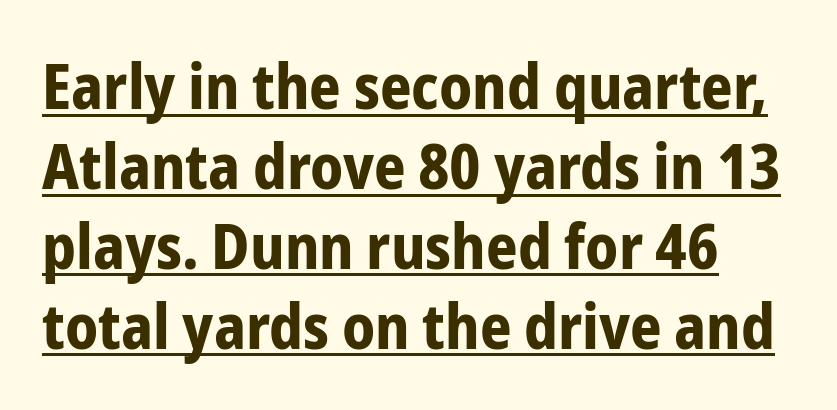
{"serif": "no", "italic": "no", "bold": "yes", "weight": "bold", "width": "condensed", "stroke_contrast": "low", "x_height": "medium", "monospaced": "no", "underline": "yes", "align": "left", "line_spacing": "normal", "line_spacing_ratio": 1.29, "letter_spacing": "normal", "letter_spacing_em": 0.0, "glyph_px": 62}
